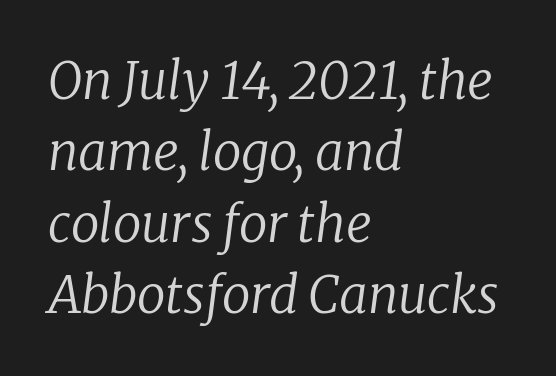
Q: Is the text bold? A: No.
Q: Is the text italic (slanted)? A: Yes, it leans right by about 8 degrees.
Q: Is the typeface a serif or a sans-serif typeface? A: Serif.
Q: Is the text underlined? A: No.
Q: How is the paragraph aligned? A: Left-aligned.
Q: Is the spacing between letters normal or unusually wide? A: Normal.
Q: Is the spacing between lines tight, normal or loose? A: Normal.
Q: Width (condensed, normal, or wide)? A: Normal.
Q: Stroke contrast? A: Low.
Q: x-height? A: Medium.
Q: Monospaced? A: No.
